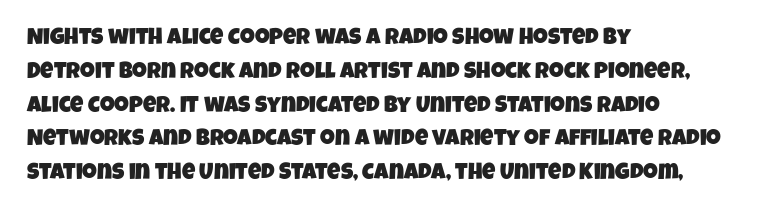
{"underline": "no", "align": "left", "line_spacing": "normal", "line_spacing_ratio": 1.47, "letter_spacing": "normal", "letter_spacing_em": 0.0, "glyph_px": 23}
